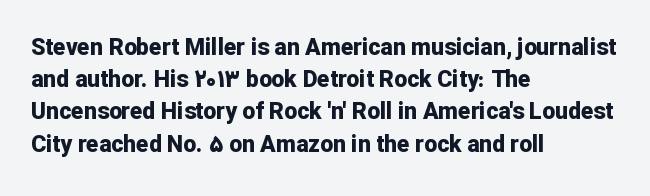
Teacher's note: observe the even left margin — that is flush-left alignment. Tracking here is standard; glyphs follow each other at the usual distance. Horizontal bands of white between lines are of average thickness. Is the type bold? Yes — the strokes are clearly thick and heavy. This is the regular roman posture of the typeface.
